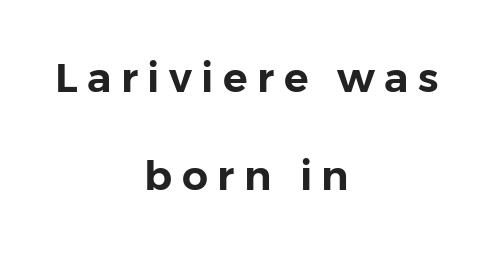
Q: Is the text italic (slanted)? A: No, it is upright.
Q: Is the typeface a serif or a sans-serif typeface? A: Sans-serif.
Q: Is the text underlined? A: No.
Q: How is the paragraph aligned? A: Centered.
Q: Is the spacing between letters normal or unusually wide? A: Unusually wide.
Q: Is the spacing between lines tight, normal or loose? A: Loose.
Q: Width (condensed, normal, or wide)? A: Normal.
Q: Stroke contrast? A: Low.
Q: x-height? A: Medium.
Q: Monospaced? A: No.
